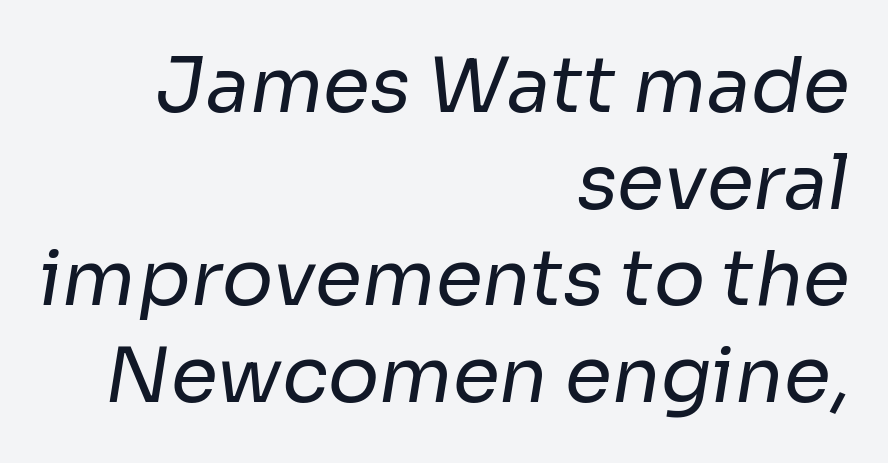
Honestly, the row spacing looks completely unremarkable. I'd call this a sans setting — the letters go barefoot. The rendering uses natural spacing where letterforms have individual widths. Stems here are at most as thick as an everyday book face. Nothing unusual about the tracking: characters are spaced as the font intends. Reading down the block, your eye finds every line finishing at a fixed right position.
